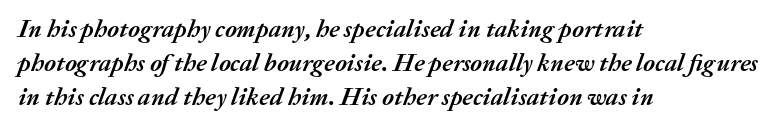
Q: Is the text bold? A: Yes.
Q: Is the text italic (slanted)? A: Yes, it leans right by about 20 degrees.
Q: Is the text underlined? A: No.
Q: How is the paragraph aligned? A: Left-aligned.
Q: Is the spacing between letters normal or unusually wide? A: Normal.
Q: Is the spacing between lines tight, normal or loose? A: Normal.
